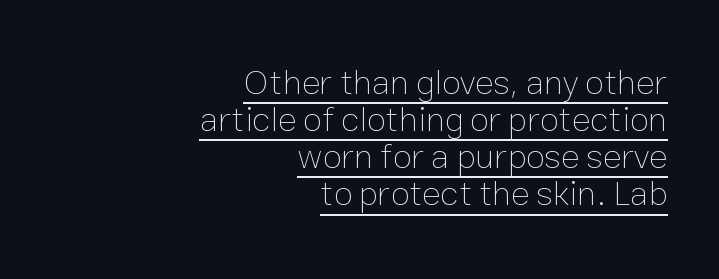
The image shows 35 px thin type, upright; set right-aligned, tight line spacing (1.06x), normal letter spacing, underlined; low stroke contrast and a medium x-height.
